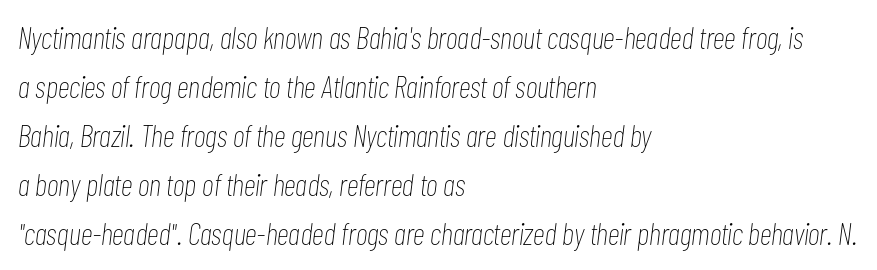
Characters are canted at an angle relative to the baseline's perpendicular. Bold? No — there's no thickening of the strokes. Look at the tracking — it's just the regular setting, nothing added. A clean baseline with only descenders dipping below it. Spacing verdict: proportional, widths tailored to each character.
